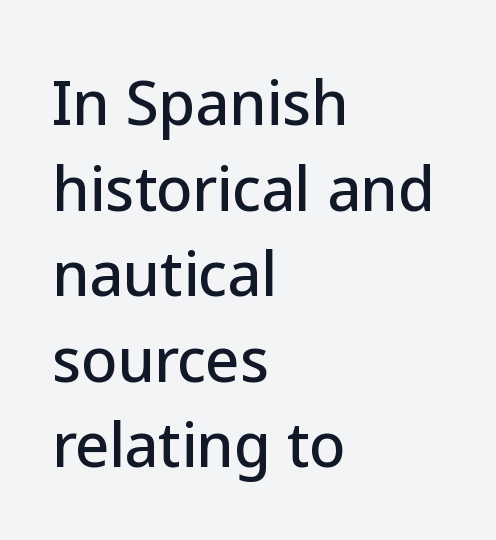
The rendering uses natural spacing where letterforms have individual widths. Does the type have serifs? No, each stem ends abruptly. The space between consecutive lines is moderate. The space beneath each line is pristine and unruled. The line texture is even and compact thanks to regular tracking.
